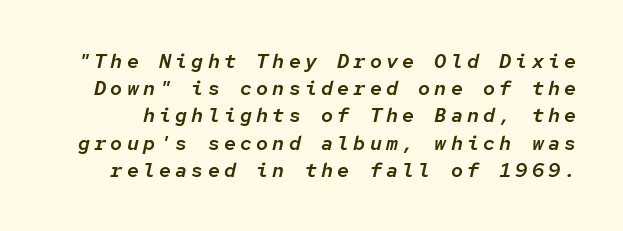
The image shows 20 px text type, italic (leaning right); set normal line spacing (1.36x), unusually wide letter spacing (+0.21 em), not underlined.
